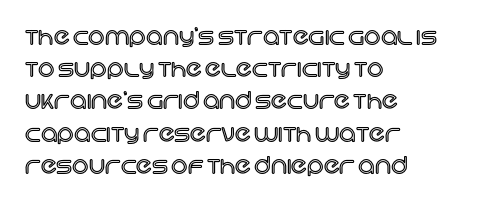
Q: Is the text italic (slanted)? A: No, it is upright.
Q: Is the text underlined? A: No.
Q: How is the paragraph aligned? A: Left-aligned.
Q: Is the spacing between letters normal or unusually wide? A: Normal.
Q: Is the spacing between lines tight, normal or loose? A: Normal.
